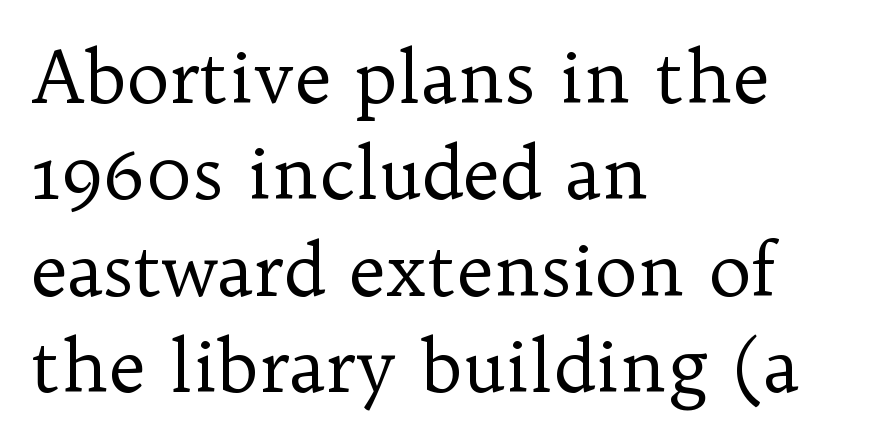
{"serif": "yes", "italic": "no", "bold": "no", "weight": "regular", "width": "normal", "stroke_contrast": "low", "x_height": "medium", "monospaced": "no", "underline": "no", "align": "left", "line_spacing": "normal", "line_spacing_ratio": 1.34, "letter_spacing": "normal", "letter_spacing_em": 0.0, "glyph_px": 72}
